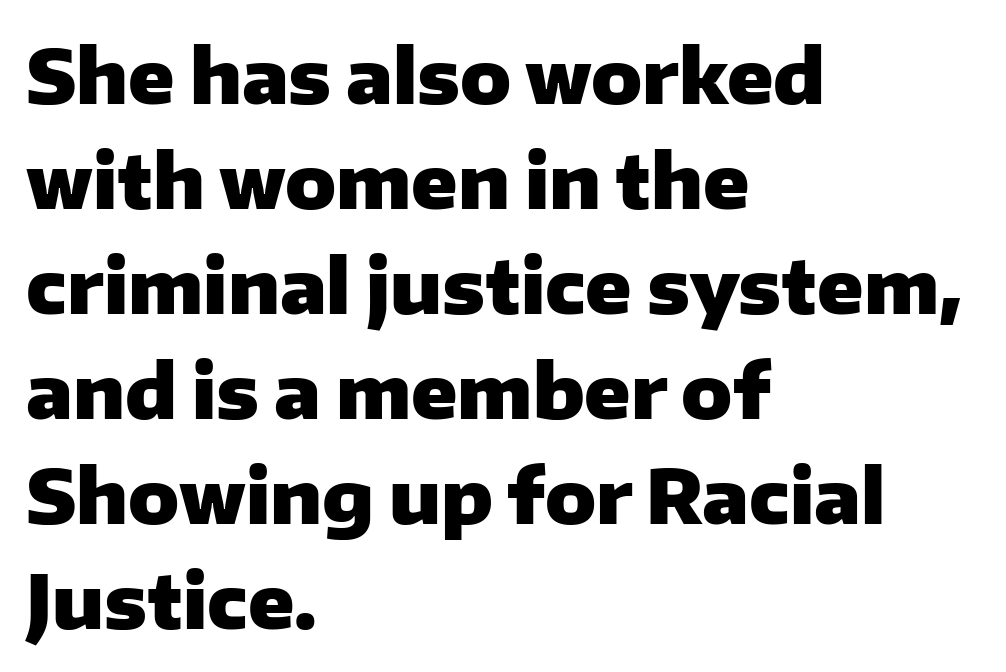
The image shows 75 px heavy sans-serif type, upright; set left-aligned, normal line spacing (1.4x), normal letter spacing, not underlined; low stroke contrast and a medium x-height.
